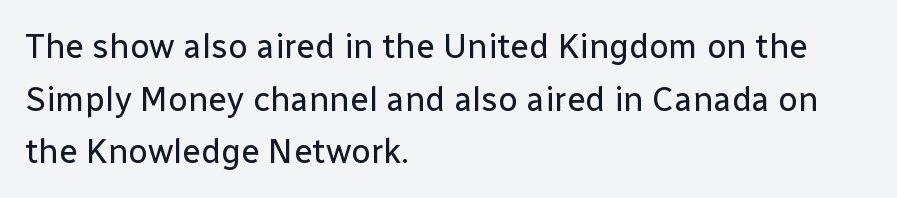
Q: Is the text bold? A: No.
Q: Is the text italic (slanted)? A: No, it is upright.
Q: Is the typeface a serif or a sans-serif typeface? A: Sans-serif.
Q: Is the text underlined? A: No.
Q: How is the paragraph aligned? A: Left-aligned.
Q: Is the spacing between letters normal or unusually wide? A: Normal.
Q: Is the spacing between lines tight, normal or loose? A: Normal.
Q: Width (condensed, normal, or wide)? A: Normal.
Q: Stroke contrast? A: Low.
Q: x-height? A: Medium.
Q: Monospaced? A: No.
